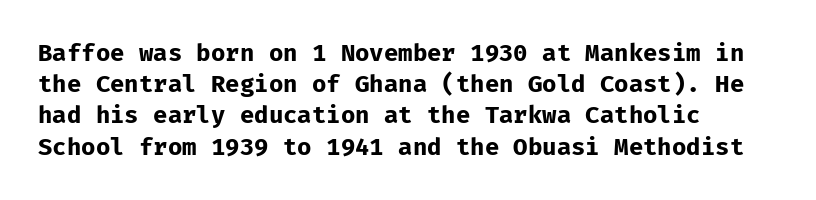
The image shows 24 px bold type, upright; set left-aligned, normal line spacing (1.3x), normal letter spacing, not underlined.
